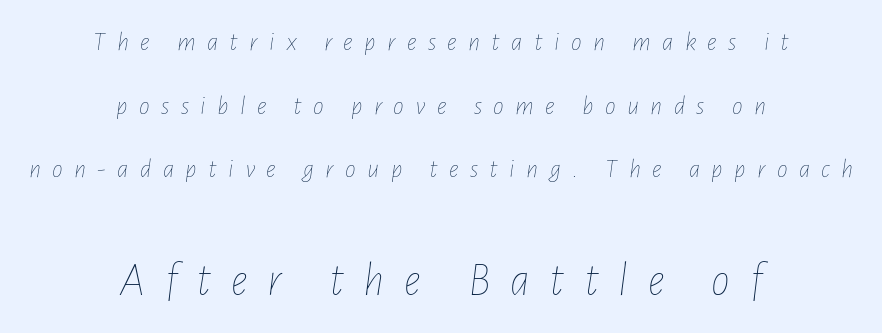
{"italic": "yes", "lean": "right", "slant_degrees": 7, "bold": "no", "weight": "thin", "width": "condensed", "stroke_contrast": "low", "x_height": "medium", "monospaced": "no", "underline": "no", "align": "center", "line_spacing": "loose", "line_spacing_ratio": 2.36, "letter_spacing": "wide", "letter_spacing_em": 0.42, "larger_block": "second", "size_ratio": 1.74, "glyph_px": 47}
